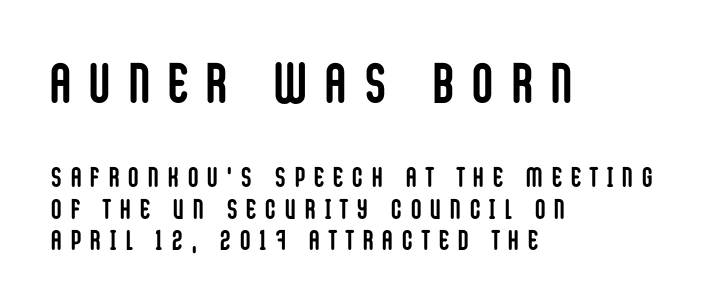
The image shows 56 px semibold, condensed sans-serif type, upright; set left-aligned, tight line spacing (1.14x), unusually wide letter spacing (+0.34 em), not underlined; the first (top) block is 2.0x larger; low stroke contrast and a large x-height.
